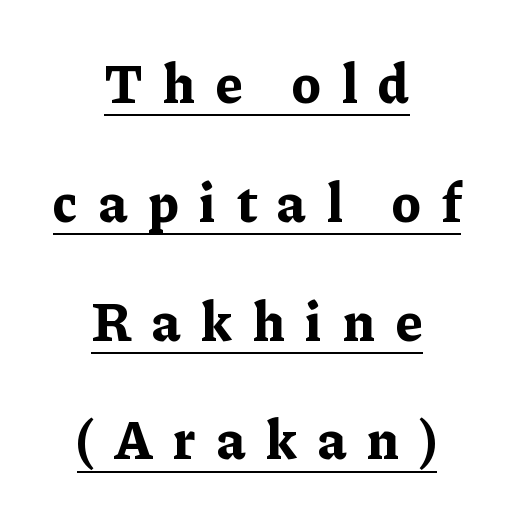
The image shows 55 px bold serif type, upright; set centered, loose line spacing (2.16x), unusually wide letter spacing (+0.38 em), underlined; low stroke contrast and a medium x-height.
